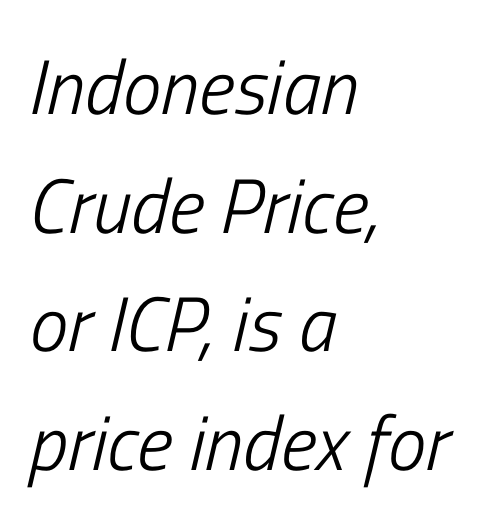
{"italic": "yes", "lean": "right", "slant_degrees": 13, "bold": "no", "weight": "light", "width": "condensed", "stroke_contrast": "low", "x_height": "medium", "monospaced": "no", "underline": "no", "align": "left", "line_spacing": "normal", "line_spacing_ratio": 1.54, "letter_spacing": "normal", "letter_spacing_em": 0.0, "glyph_px": 77}
